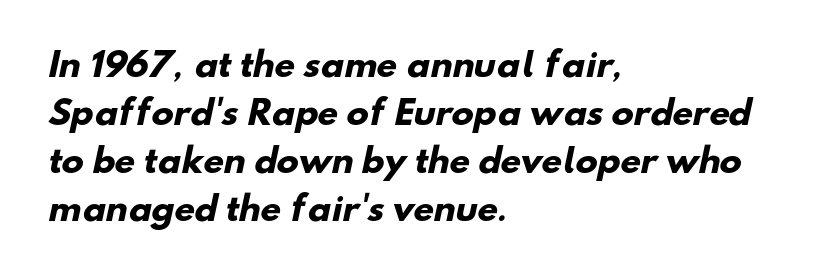
The image shows 33 px heavy sans-serif type; set left-aligned, normal line spacing (1.45x), normal letter spacing, not underlined; low stroke contrast and a small x-height.
